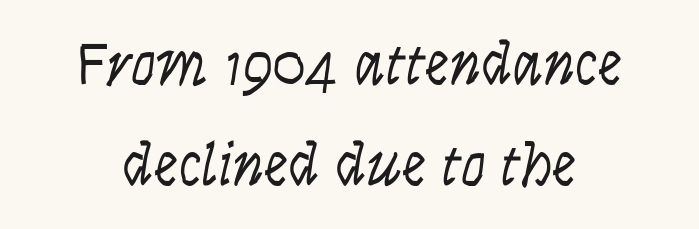
Compared with a flush-left layout, this one balances lines on the center instead. Is this a heavy cut? Hardly; it is regular or lighter. These lines keep a tight, regular rhythm from letter to letter. What kind of face is this? One without serifs — a sans. The vertical gap from one line to the next is medium.
